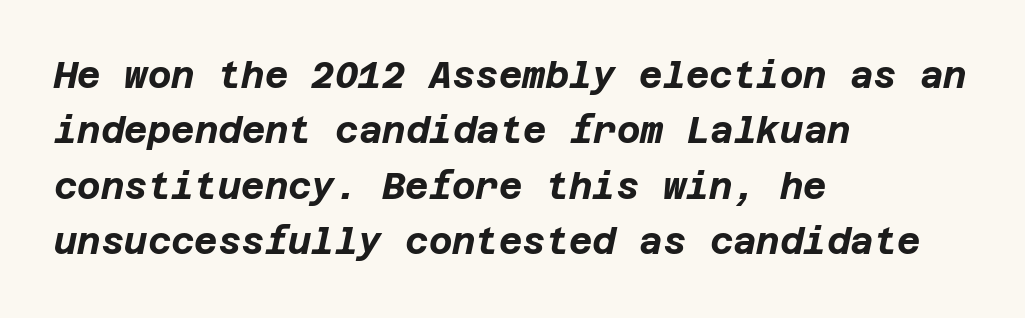
{"italic": "yes", "lean": "right", "slant_degrees": 12, "bold": "yes", "weight": "bold", "width": "normal", "stroke_contrast": "low", "x_height": "large", "underline": "no", "align": "left", "line_spacing": "normal", "line_spacing_ratio": 1.54, "letter_spacing": "normal", "letter_spacing_em": 0.0, "glyph_px": 36}
